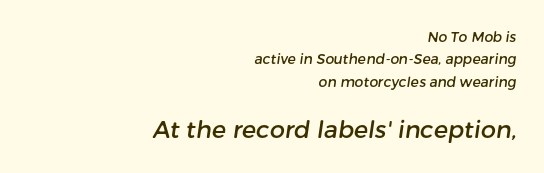
Interline gaps are of average width in this sample. Compared with a flush-left layout, this one pins lines to the opposite, right side. This rendering features lettering with no underline. This sample uses plain, unmodified letter spacing.
